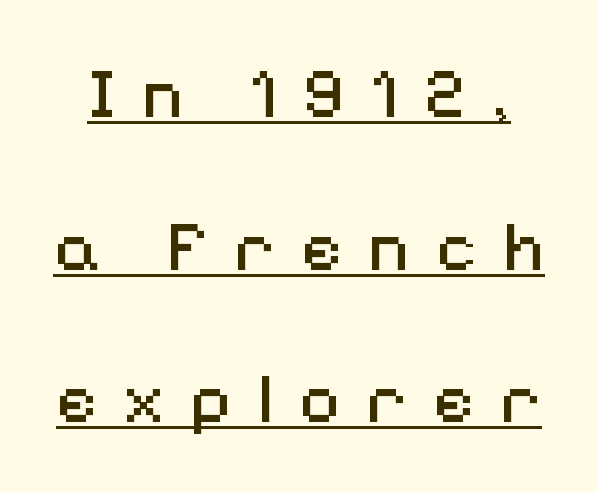
The image shows 71 px regular-weight sans-serif type, upright; set loose line spacing (2.15x), unusually wide letter spacing (+0.36 em), underlined; medium stroke contrast and a medium x-height.
